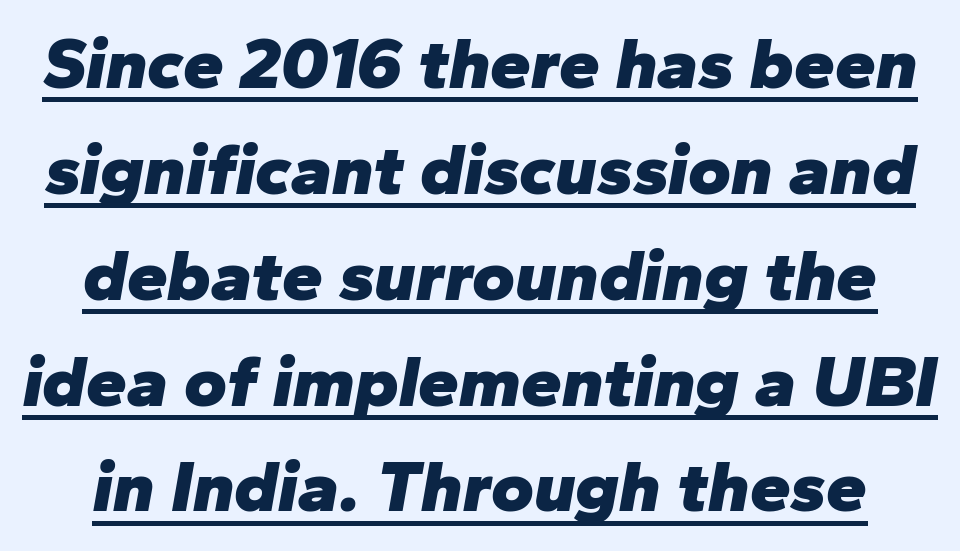
{"italic": "yes", "lean": "right", "slant_degrees": 10, "bold": "yes", "weight": "heavy", "width": "normal", "stroke_contrast": "low", "x_height": "medium", "monospaced": "no", "underline": "yes", "line_spacing": "normal", "line_spacing_ratio": 1.45, "letter_spacing": "normal", "letter_spacing_em": 0.0, "glyph_px": 73}
